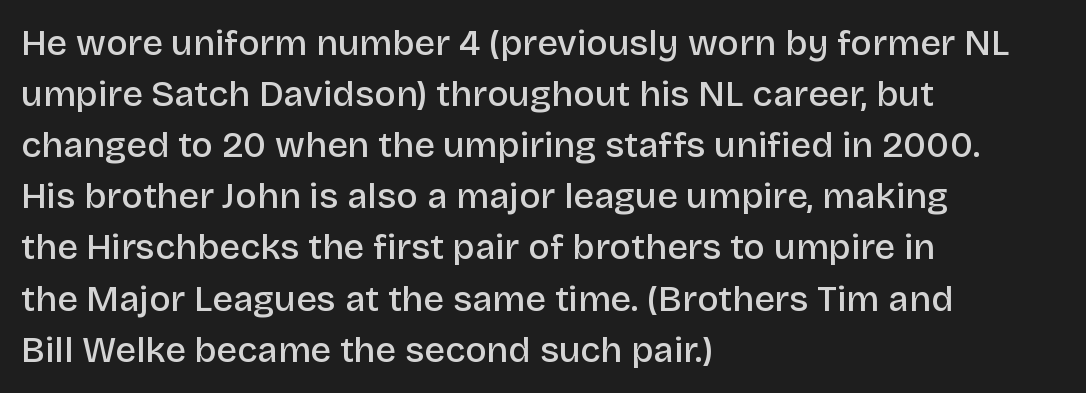
Proportional: the letters do not fall into vertical columns. Line beginnings align vertically; line endings do not. What stands out about the letter spacing? Nothing — it is the standard amount. Descender tails drop into unmarked territory. Type style note: lacks serifs.
